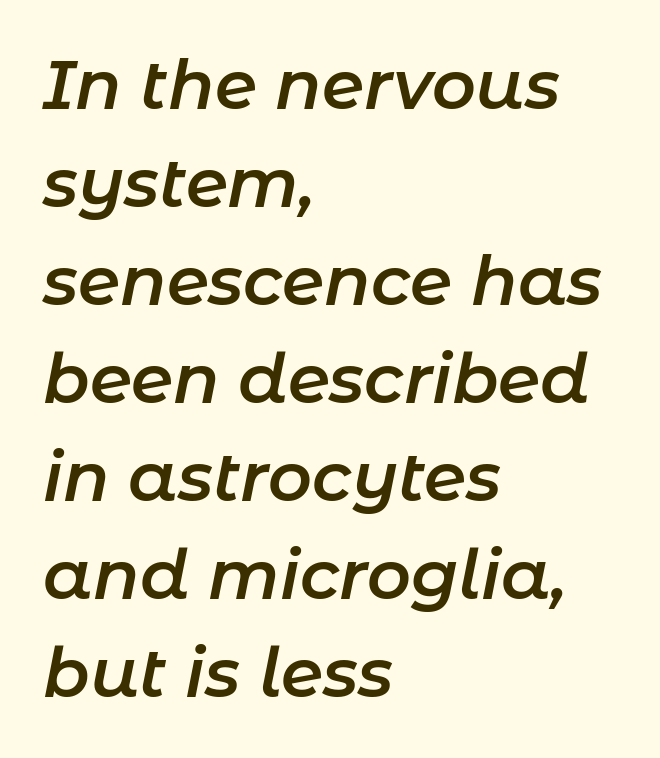
{"italic": "yes", "lean": "right", "slant_degrees": 11, "bold": "semi", "weight": "semibold", "width": "normal", "stroke_contrast": "low", "x_height": "medium", "monospaced": "no", "underline": "no", "align": "left", "line_spacing": "normal", "line_spacing_ratio": 1.44, "letter_spacing": "normal", "letter_spacing_em": 0.0, "glyph_px": 68}
